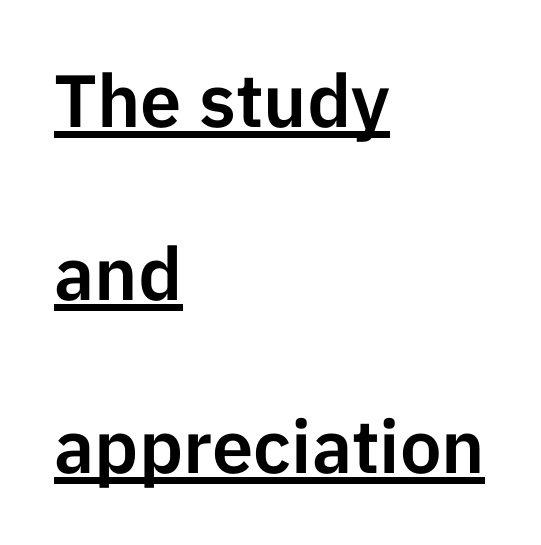
The passage shown stacks its lines with a broad gap. I'd call this a sans setting — the letters go barefoot. Left-aligned paragraph, ragged on the right. Do the letters lean? They stand straight.
